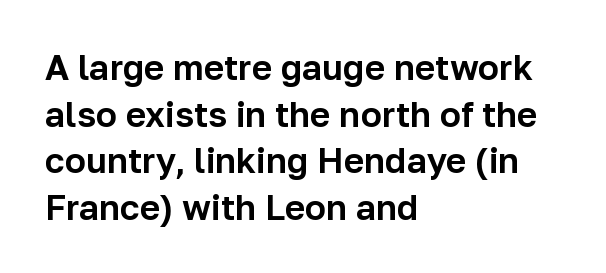
You can tell from the bare stems that sans-serif type was used. The ragged edge is on the right, which tells us the setting is flush left. Characters follow at the spacing the type designer built in. Leading matches the norm, producing a regular column. The face used here is proportionally spaced, like ordinary book or web type.
